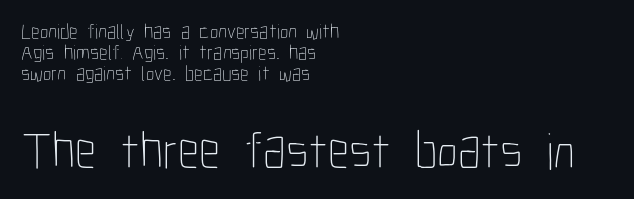
Heft: none added — not bold. Varying glyph widths throughout — classic text-font behaviour. In terms of letterspacing, this is plain default setting. The face used here appears at its bigger size in the lower chunk.
